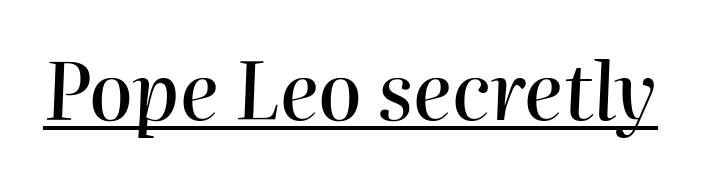
The image shows 79 px text type, italic (leaning right); set normal letter spacing, underlined; high stroke contrast and a medium x-height.
